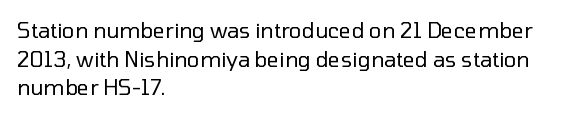
Line beginnings align vertically; line endings do not. Whoever set this chose a conventional vertical rhythm. Stroke mass is kept to a normal reading level or below. Nobody touched the tracking dial on this one.
